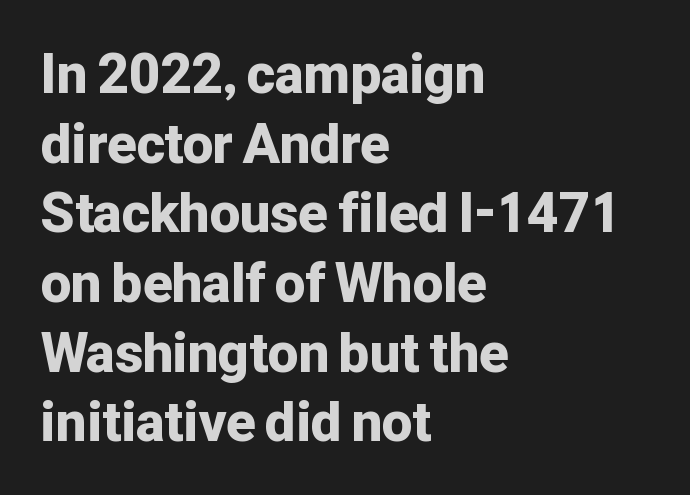
Words float on clear page, feet unadorned. The designer went with a sans here, leaving each stem footless. Summary of weight: heavy, a full bold. Compared with a centered layout, this one pins lines to the left instead.
